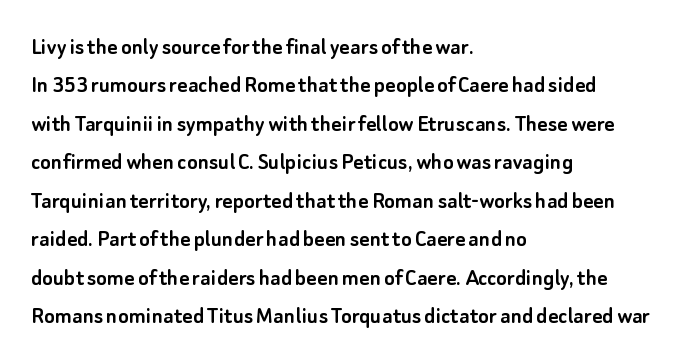
Q: Is the text italic (slanted)? A: No, it is upright.
Q: Is the text underlined? A: No.
Q: How is the paragraph aligned? A: Left-aligned.
Q: Is the spacing between letters normal or unusually wide? A: Normal.
Q: Is the spacing between lines tight, normal or loose? A: Normal.
